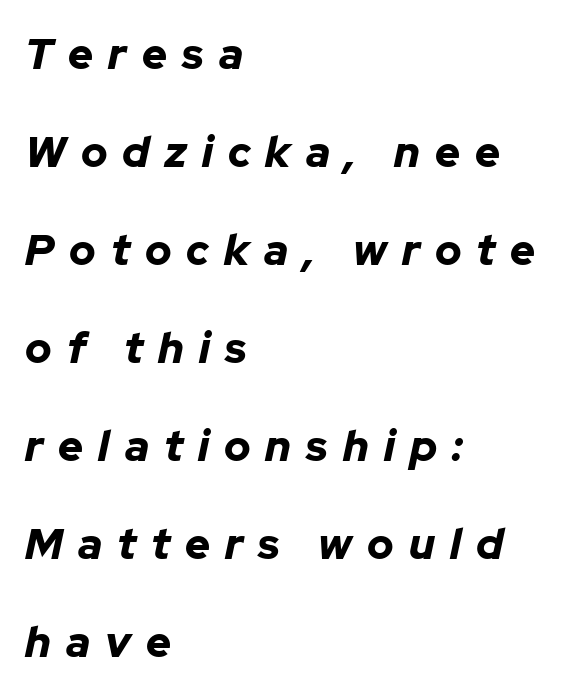
The axis of the letterforms is tilted away from vertical. Strokes here are thick enough to call this a true bold. Look at the tracking — it's clearly loosened, letters drifting apart. Rows of type keep a wide berth in the vertical direction. Line beginnings align vertically; line endings do not. Quick note: underline off.
